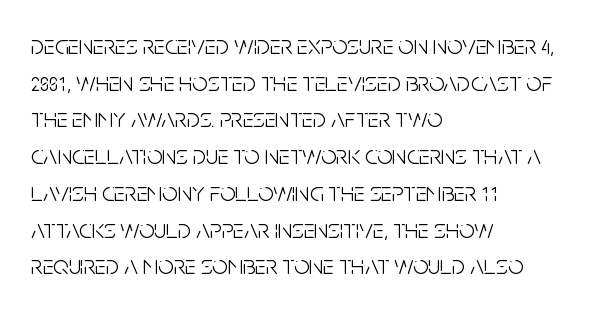
Q: Is the text bold? A: No.
Q: Is the text italic (slanted)? A: No, it is upright.
Q: Is the text underlined? A: No.
Q: How is the paragraph aligned? A: Left-aligned.
Q: Is the spacing between letters normal or unusually wide? A: Normal.
Q: Is the spacing between lines tight, normal or loose? A: Normal.
